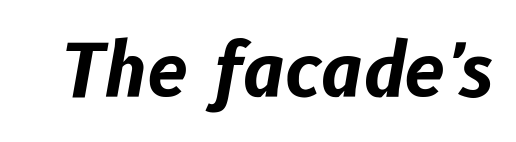
Nobody drew a line under any word here. I'd describe the lettering as bold — thick and assertive. Characters are canted at an angle relative to the baseline's perpendicular. Varying glyph widths throughout — classic text-font behaviour. The type is set solid horizontally, with unmodified tracking.
